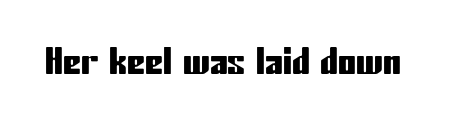
Q: Is the text italic (slanted)? A: No, it is upright.
Q: Is the typeface a serif or a sans-serif typeface? A: Sans-serif.
Q: Is the text underlined? A: No.
Q: Is the spacing between letters normal or unusually wide? A: Normal.
Q: Width (condensed, normal, or wide)? A: Condensed.
Q: Stroke contrast? A: Low.
Q: x-height? A: Medium.
Q: Monospaced? A: No.
